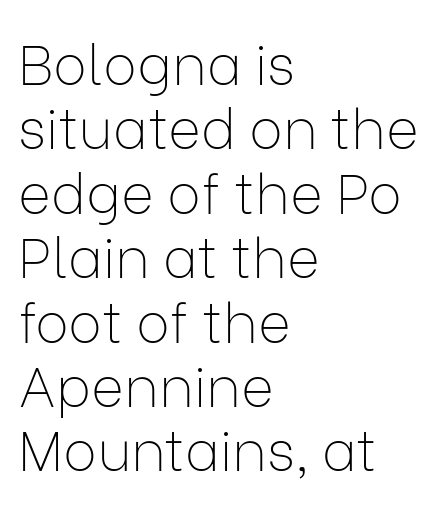
{"serif": "no", "italic": "no", "bold": "no", "weight": "thin", "width": "normal", "stroke_contrast": "low", "x_height": "medium", "monospaced": "no", "underline": "no", "align": "left", "line_spacing": "tight", "line_spacing_ratio": 1.15, "letter_spacing": "normal", "letter_spacing_em": 0.0, "glyph_px": 56}
